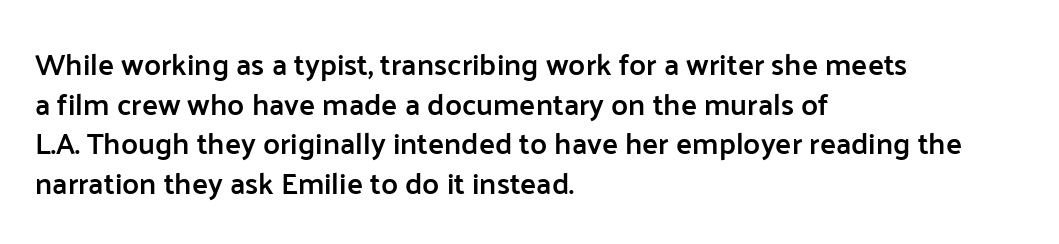
Does the leading feel generous? No, just average. Every letter is mildly thick-stroked: semibold rather than bold. Looks like regular typesetting: each glyph gets only the width it needs. The face used here is rendered with its standard letterfit. Typographically, this falls in the sans-serif category. Quick note: underline off.
